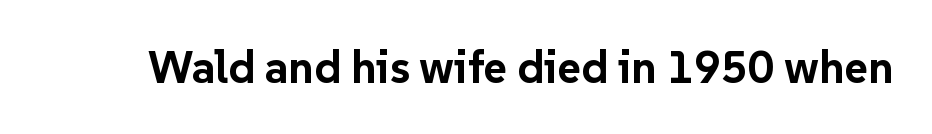
Q: Is the text bold? A: Yes.
Q: Is the text italic (slanted)? A: No, it is upright.
Q: Is the typeface a serif or a sans-serif typeface? A: Sans-serif.
Q: Is the text underlined? A: No.
Q: Is the spacing between letters normal or unusually wide? A: Normal.
Q: Width (condensed, normal, or wide)? A: Normal.
Q: Stroke contrast? A: Low.
Q: x-height? A: Medium.
Q: Monospaced? A: No.
